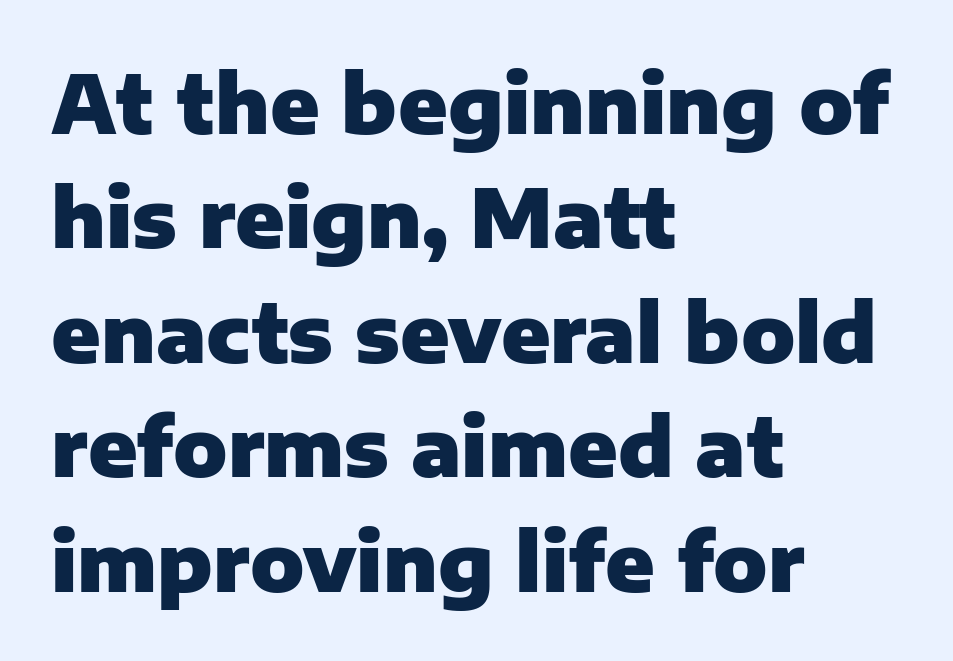
This block has exactly the height ordinary leading produces. The letters sit at their default tracking, neither squeezed nor spread. In terms of posture, this sample is upright. Every row of glyphs begins at an identical x-position on the left.
